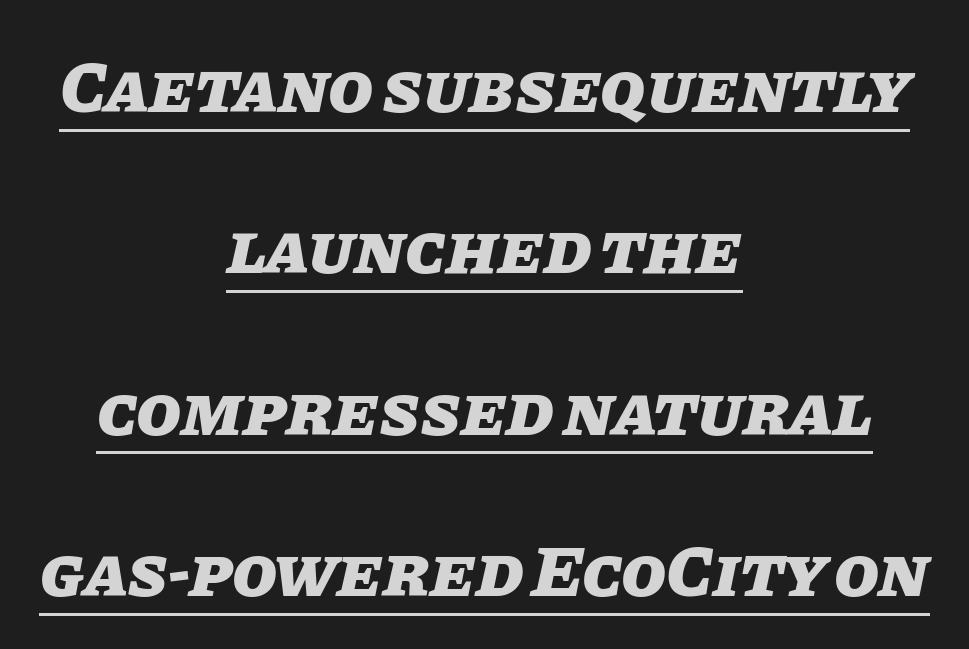
{"italic": "yes", "lean": "right", "slant_degrees": 11, "bold": "yes", "weight": "heavy", "width": "normal", "stroke_contrast": "low", "x_height": "large", "monospaced": "no", "underline": "yes", "align": "center", "line_spacing": "loose", "line_spacing_ratio": 2.21, "letter_spacing": "normal", "letter_spacing_em": 0.0, "glyph_px": 73}
